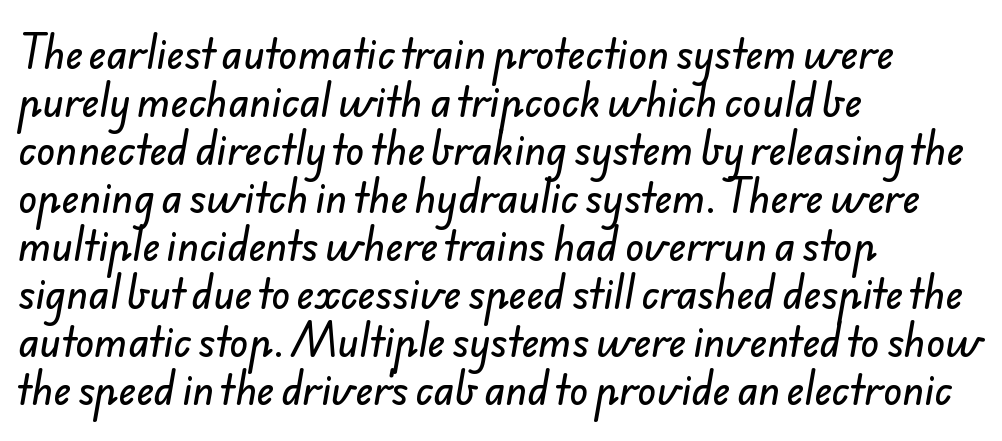
Q: Is the typeface a serif or a sans-serif typeface? A: Sans-serif.
Q: Is the text underlined? A: No.
Q: How is the paragraph aligned? A: Left-aligned.
Q: Is the spacing between letters normal or unusually wide? A: Normal.
Q: Width (condensed, normal, or wide)? A: Normal.
Q: Stroke contrast? A: Low.
Q: x-height? A: Small.
Q: Monospaced? A: No.
